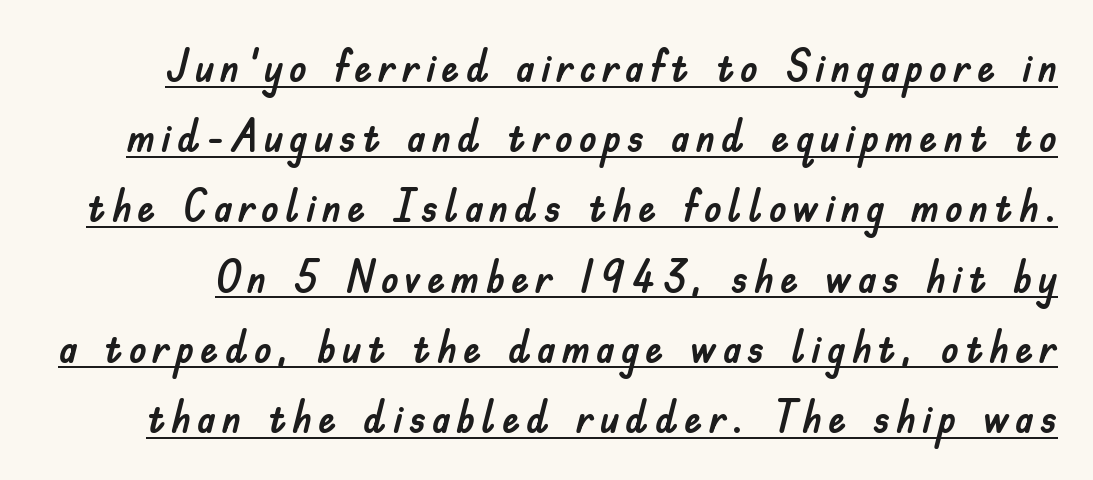
{"serif": "no", "width": "normal", "stroke_contrast": "low", "x_height": "small", "monospaced": "no", "underline": "yes", "line_spacing": "normal", "line_spacing_ratio": 1.56, "glyph_px": 45}
